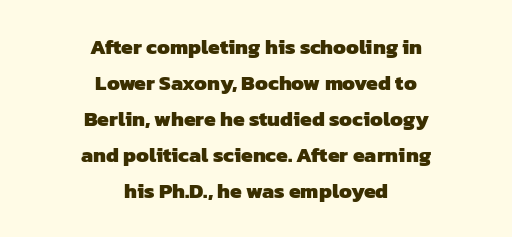
The characters look thick and weighty, a clear bold. Letter spacing: default. The gap between lines stays unmarked. The passage is arranged like a title page — every line centered.
